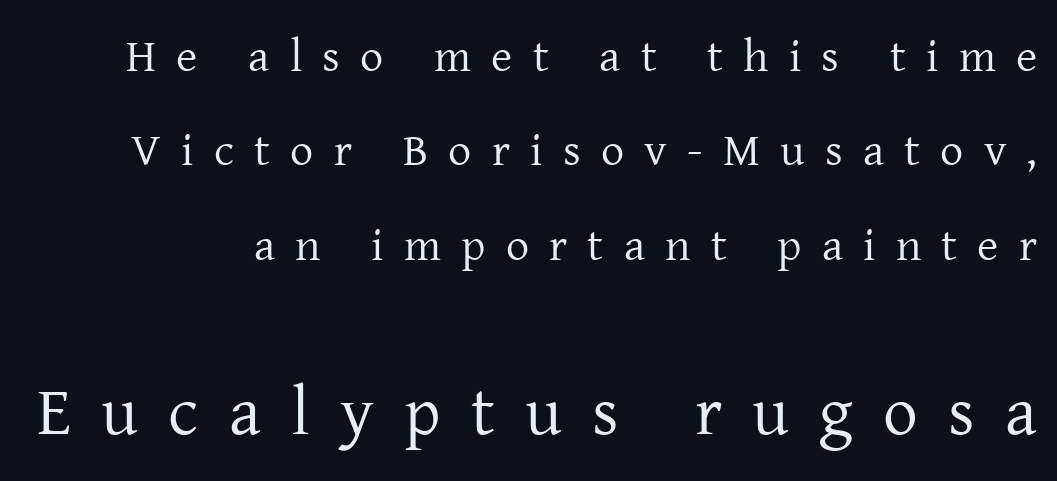
Q: Is the text bold? A: No.
Q: Is the text italic (slanted)? A: No, it is upright.
Q: Is the typeface a serif or a sans-serif typeface? A: Serif.
Q: Is the text underlined? A: No.
Q: Is the spacing between letters normal or unusually wide? A: Unusually wide.
Q: Is the spacing between lines tight, normal or loose? A: Loose.
Q: Which block of text is set in a larger size, the first (top) or the second (bottom)? A: The second (bottom) one.
Q: Width (condensed, normal, or wide)? A: Normal.
Q: Stroke contrast? A: Low.
Q: x-height? A: Medium.
Q: Monospaced? A: No.
